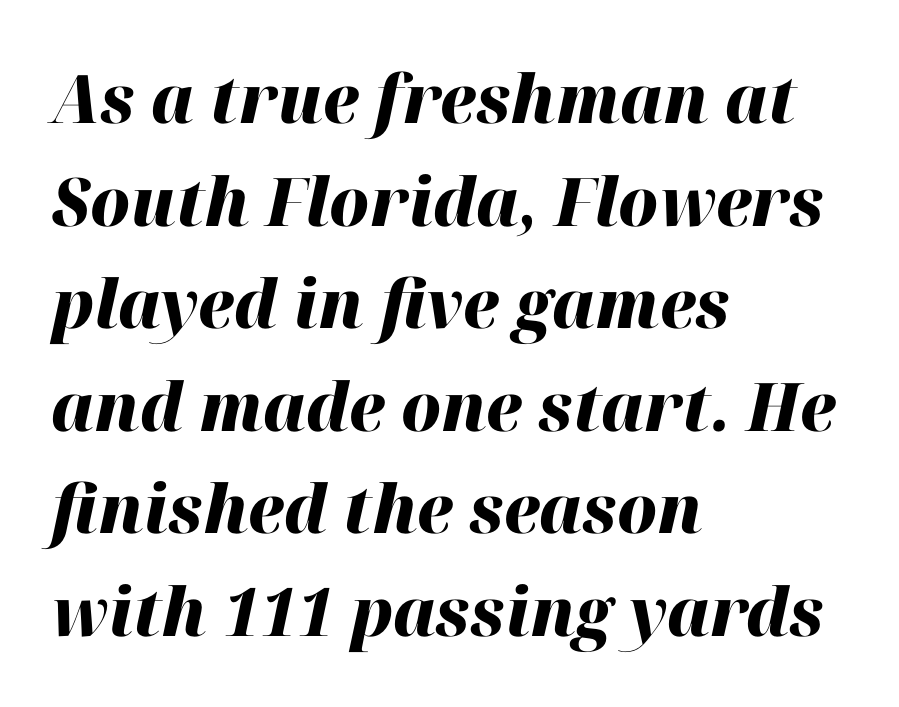
Note the varied advance widths — an 'i' is clearly narrower than an 'm'. Left-aligned paragraph, ragged on the right. Pretty heavy lettering here — definitely bold. Students, note that the glyphs here touch the page at normal intervals. The lettering tilts uniformly, giving the passage an italic look. The line-height multiplier appears to be the usual default.
